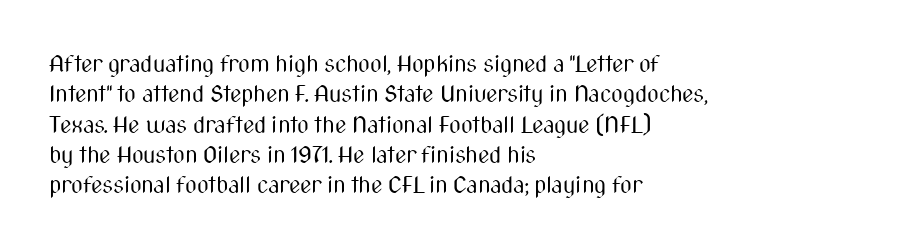
Q: Is the text bold? A: No.
Q: Is the text italic (slanted)? A: No, it is upright.
Q: Is the text underlined? A: No.
Q: How is the paragraph aligned? A: Left-aligned.
Q: Is the spacing between letters normal or unusually wide? A: Normal.
Q: Is the spacing between lines tight, normal or loose? A: Normal.
